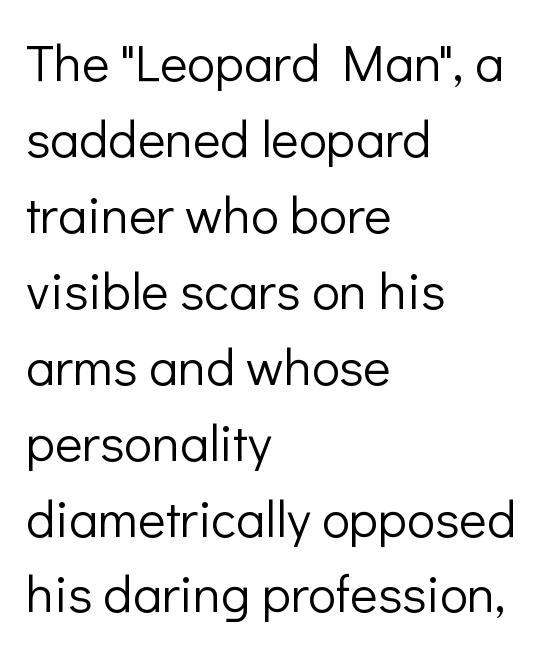
The image shows 52 px light sans-serif type, upright; set left-aligned, normal line spacing (1.46x), normal letter spacing, not underlined; low stroke contrast and a medium x-height.
